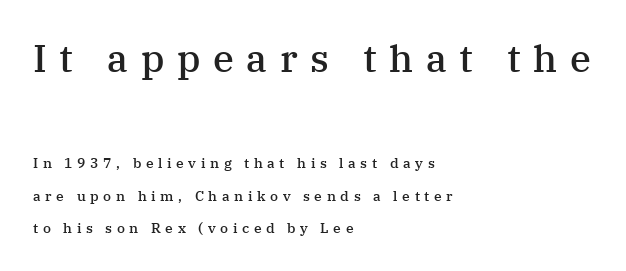
The image shows 38 px semibold serif type, upright; set left-aligned, loose line spacing (2.35x), unusually wide letter spacing (+0.33 em), not underlined; the first (top) block is 2.71x larger; medium stroke contrast and a medium x-height.
